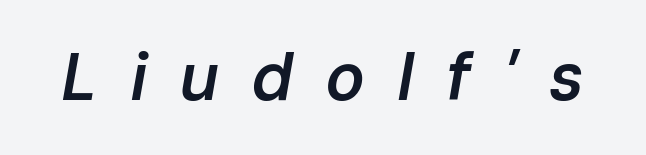
The image shows 66 px semibold type, italic (leaning right); set unusually wide letter spacing (+0.48 em), not underlined; low stroke contrast and a medium x-height.
